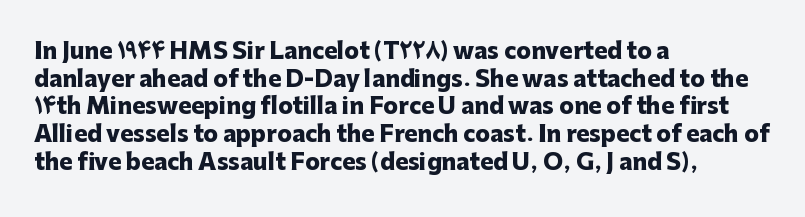
Q: Is the text bold? A: Yes.
Q: Is the text italic (slanted)? A: No, it is upright.
Q: Is the text underlined? A: No.
Q: How is the paragraph aligned? A: Left-aligned.
Q: Is the spacing between letters normal or unusually wide? A: Normal.
Q: Is the spacing between lines tight, normal or loose? A: Normal.
